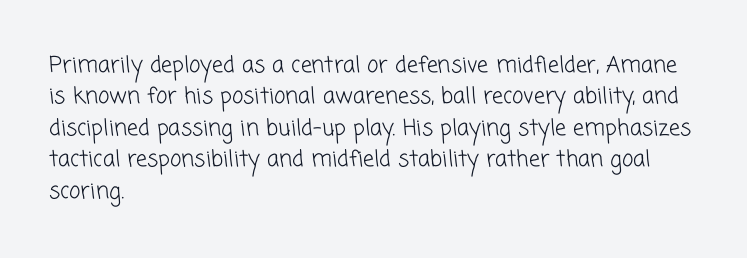
{"bold": "no", "underline": "no", "align": "left", "line_spacing": "normal", "line_spacing_ratio": 1.43, "letter_spacing": "normal", "letter_spacing_em": 0.0, "glyph_px": 22}
